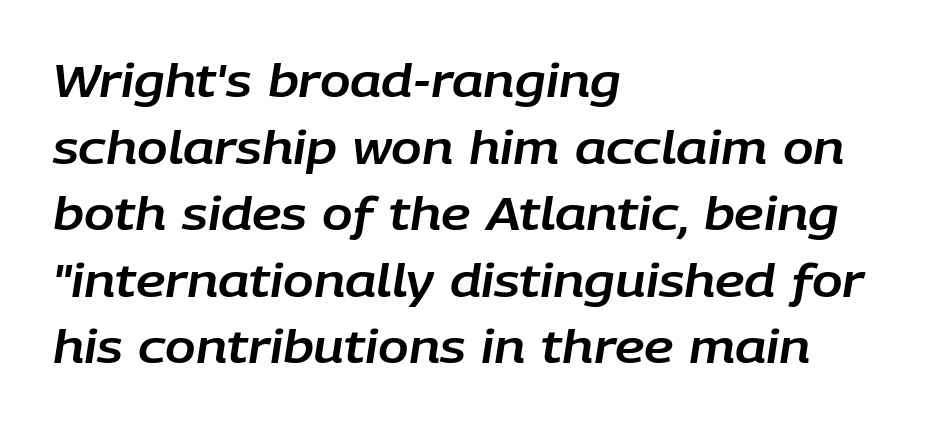
{"italic": "yes", "lean": "right", "slant_degrees": 9, "width": "normal", "stroke_contrast": "low", "x_height": "large", "monospaced": "no", "underline": "no", "align": "left", "line_spacing": "normal", "line_spacing_ratio": 1.48, "letter_spacing": "normal", "letter_spacing_em": 0.0, "glyph_px": 45}
